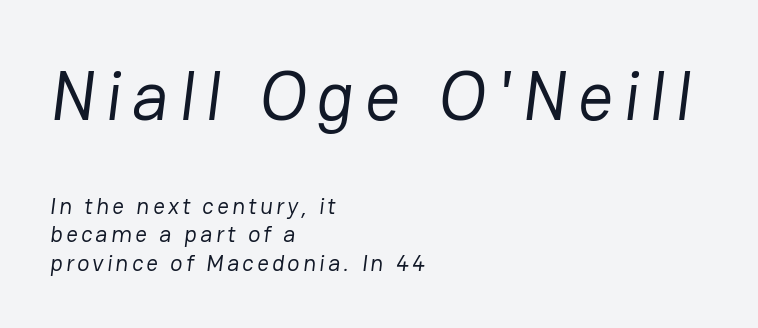
The image shows 70 px regular-weight sans-serif type; set left-aligned, line spacing 1.22x, not underlined; the first (top) block is 3.04x larger; low stroke contrast and a medium x-height.
